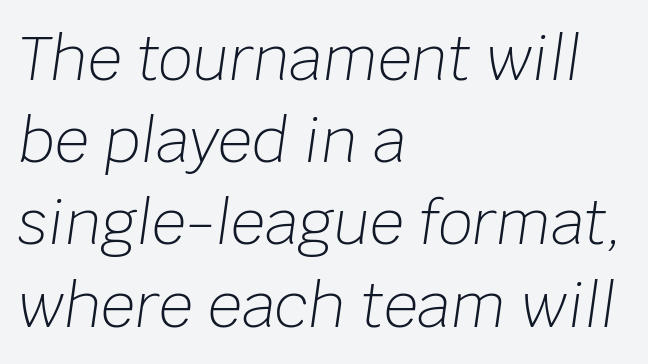
Q: Is the text bold? A: No.
Q: Is the text italic (slanted)? A: Yes, it leans right by about 8 degrees.
Q: Is the text underlined? A: No.
Q: How is the paragraph aligned? A: Left-aligned.
Q: Is the spacing between letters normal or unusually wide? A: Normal.
Q: Is the spacing between lines tight, normal or loose? A: Normal.
Q: Width (condensed, normal, or wide)? A: Normal.
Q: Stroke contrast? A: Low.
Q: x-height? A: Large.
Q: Monospaced? A: No.
